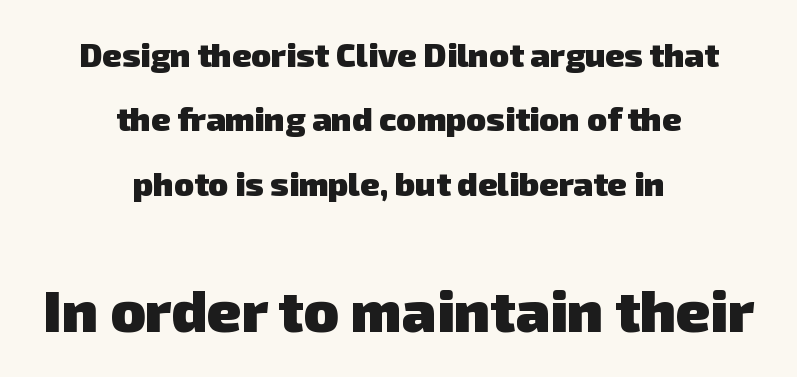
Note: no serifs on the glyphs. Students, this is bold: see how much ink each stroke carries. Horizontal bands of white between lines are thick stripes. Teacher's note: observe the equal gaps on both sides — that is centered alignment. Only glyphs here, with clear space below each row.
